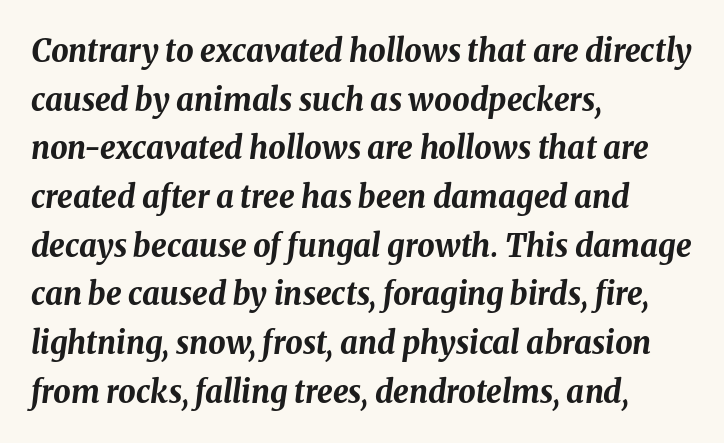
The image shows 31 px bold type, italic (leaning right); set left-aligned, normal line spacing (1.57x), normal letter spacing, not underlined; medium stroke contrast and a medium x-height.
